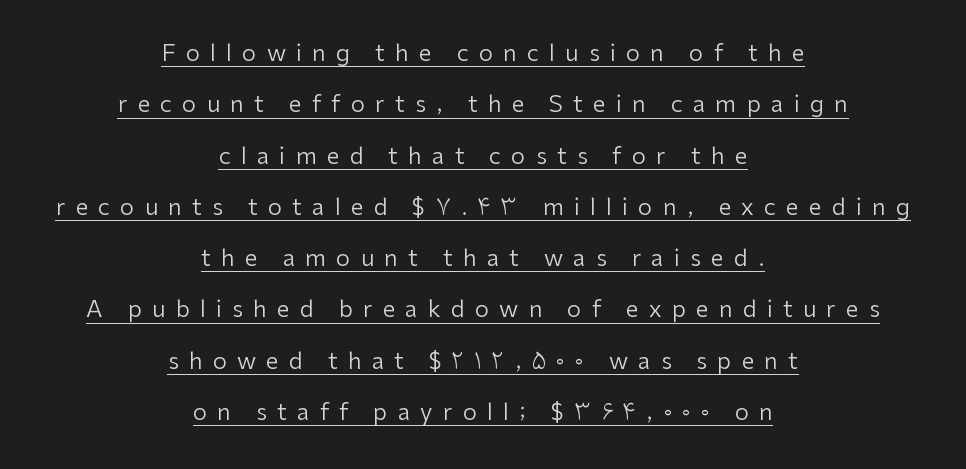
{"italic": "no", "bold": "no", "underline": "yes", "align": "center", "line_spacing": "loose", "line_spacing_ratio": 2.23, "letter_spacing": "wide", "letter_spacing_em": 0.44, "glyph_px": 23}
